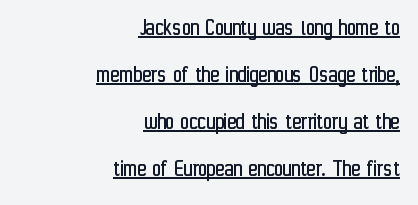
A typesetter would call this leading open, well beyond the default. Rendered with straight, roman letterforms. Think standard paragraph weight, or any step lighter than that. Tracking value appears to be zero — textbook default spacing.
